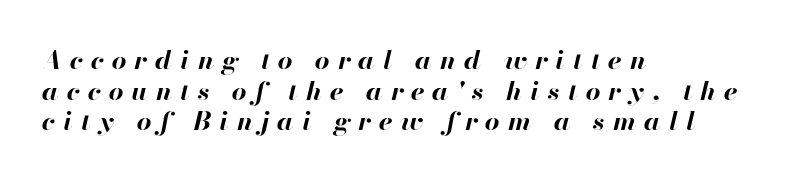
The gaps between neighbouring characters are conspicuously large. The paragraph has a hard left edge and a soft right edge. Slant detected: the letters are inclined. Rule under the text: the space is simply empty.
